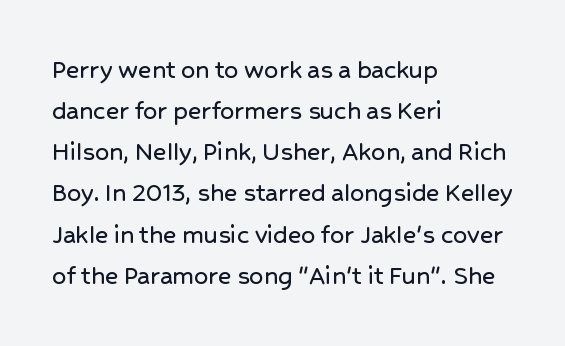
{"serif": "no", "italic": "no", "width": "normal", "stroke_contrast": "low", "x_height": "medium", "monospaced": "no", "underline": "no", "align": "left", "line_spacing": "normal", "line_spacing_ratio": 1.47, "letter_spacing": "normal", "letter_spacing_em": 0.0, "glyph_px": 28}
